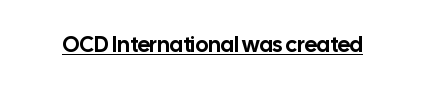
{"italic": "no", "underline": "yes", "letter_spacing": "normal", "letter_spacing_em": 0.0, "glyph_px": 22}
